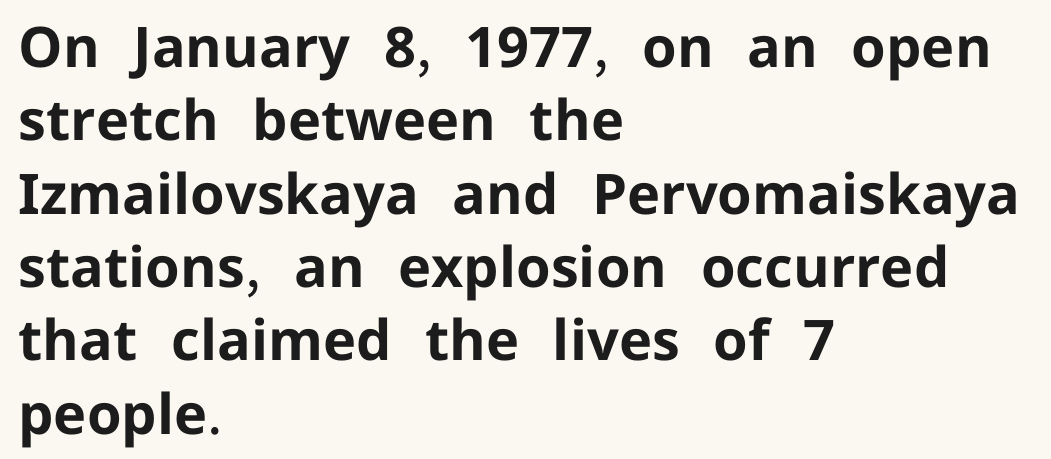
{"serif": "no", "italic": "no", "bold": "yes", "weight": "bold", "width": "normal", "stroke_contrast": "low", "x_height": "medium", "monospaced": "no", "underline": "no", "align": "left", "line_spacing": "normal", "line_spacing_ratio": 1.31, "letter_spacing": "normal", "letter_spacing_em": 0.0, "glyph_px": 56}
